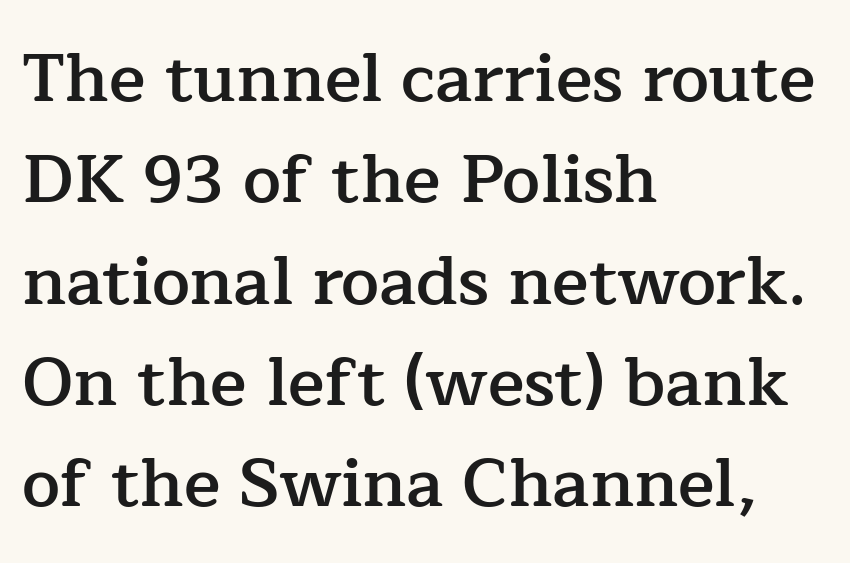
In terms of letterform style, serifs are clearly present. Horizontal bands of white between lines are of average thickness. Rendered with straight, roman letterforms. Just letters on the line, the space beneath them empty. Nobody touched the tracking dial on this one. Casual observation: everything's shoved over to the left.
